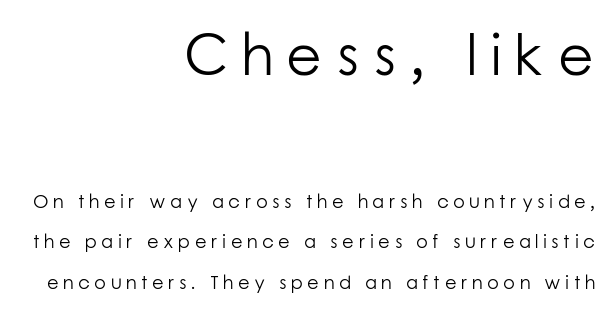
{"serif": "no", "italic": "no", "bold": "no", "weight": "light", "width": "normal", "stroke_contrast": "low", "x_height": "medium", "monospaced": "no", "underline": "no", "align": "right", "line_spacing": "loose", "line_spacing_ratio": 2.14, "letter_spacing": "wide", "letter_spacing_em": 0.23, "larger_block": "first", "size_ratio": 3.05, "glyph_px": 58}
